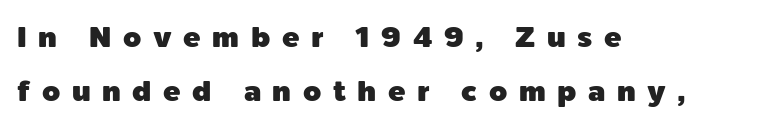
Q: Is the text italic (slanted)? A: No, it is upright.
Q: Is the typeface a serif or a sans-serif typeface? A: Sans-serif.
Q: Is the text underlined? A: No.
Q: How is the paragraph aligned? A: Left-aligned.
Q: Is the spacing between letters normal or unusually wide? A: Unusually wide.
Q: Width (condensed, normal, or wide)? A: Normal.
Q: x-height? A: Medium.
Q: Monospaced? A: No.
